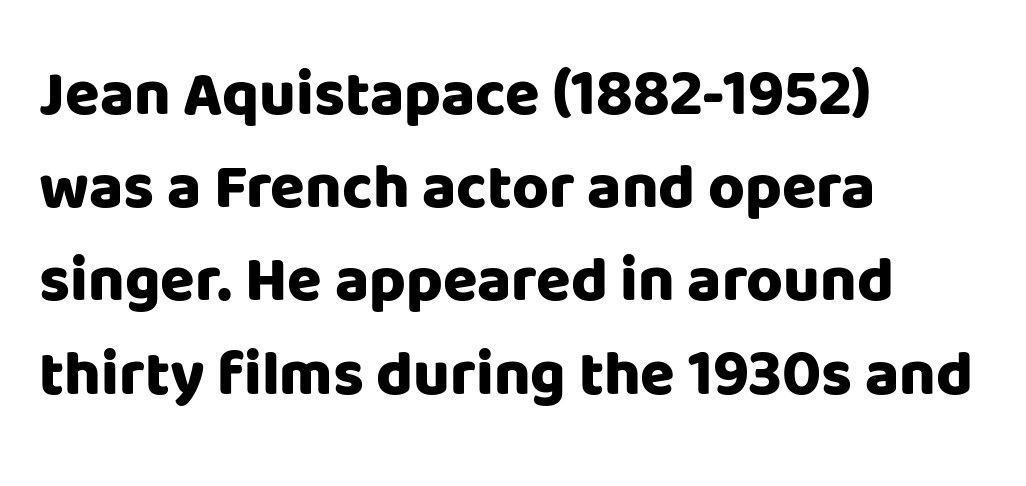
The image shows 63 px heavy sans-serif type, upright; set left-aligned, normal line spacing (1.48x), normal letter spacing, not underlined; low stroke contrast and a large x-height.
